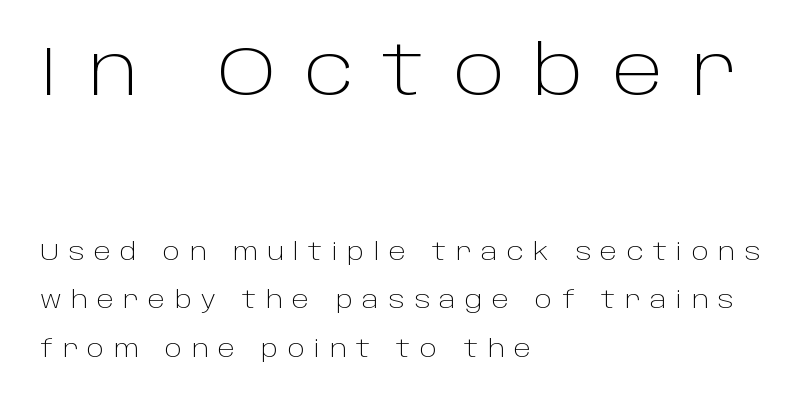
Q: Is the text bold? A: No.
Q: Is the text italic (slanted)? A: No, it is upright.
Q: Is the typeface a serif or a sans-serif typeface? A: Sans-serif.
Q: Is the text underlined? A: No.
Q: How is the paragraph aligned? A: Left-aligned.
Q: Is the spacing between letters normal or unusually wide? A: Unusually wide.
Q: Is the spacing between lines tight, normal or loose? A: Loose.
Q: Which block of text is set in a larger size, the first (top) or the second (bottom)? A: The first (top) one.
Q: Width (condensed, normal, or wide)? A: Normal.
Q: Stroke contrast? A: Low.
Q: x-height? A: Large.
Q: Monospaced? A: No.
